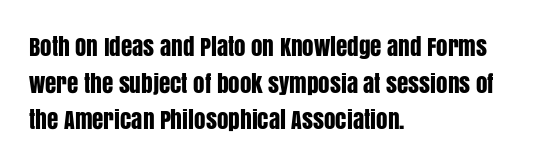
The image shows 23 px text type, upright; set left-aligned, normal line spacing (1.59x), normal letter spacing, not underlined.
